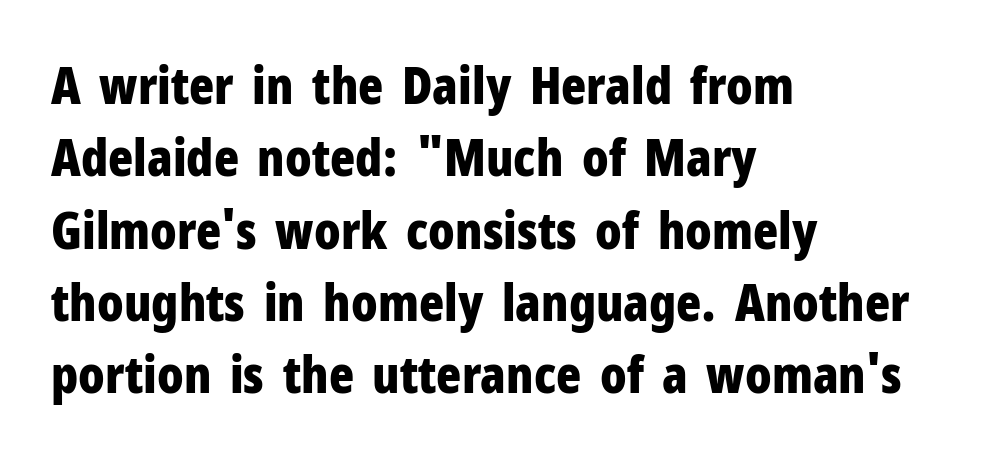
Q: Is the text bold? A: Yes.
Q: Is the text italic (slanted)? A: No, it is upright.
Q: Is the typeface a serif or a sans-serif typeface? A: Sans-serif.
Q: Is the text underlined? A: No.
Q: How is the paragraph aligned? A: Left-aligned.
Q: Is the spacing between letters normal or unusually wide? A: Normal.
Q: Is the spacing between lines tight, normal or loose? A: Normal.
Q: Width (condensed, normal, or wide)? A: Condensed.
Q: Stroke contrast? A: Low.
Q: x-height? A: Medium.
Q: Monospaced? A: No.
